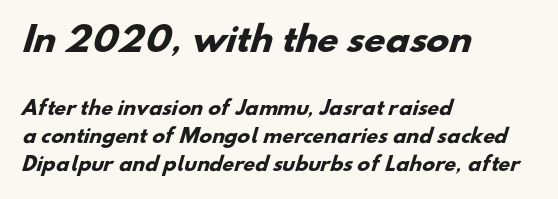
{"serif": "no", "bold": "yes", "weight": "heavy", "width": "normal", "stroke_contrast": "low", "x_height": "small", "monospaced": "no", "underline": "no", "align": "left", "line_spacing": "normal", "line_spacing_ratio": 1.45, "letter_spacing": "normal", "letter_spacing_em": 0.0, "larger_block": "first", "size_ratio": 1.79, "glyph_px": 34}
